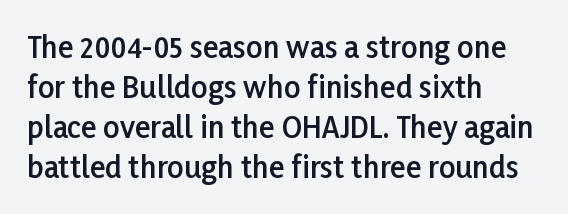
These lines carry some extra weight — a demibold, not a full bold. Successive baselines arrive at the customary interval. Character widths vary here, with narrow letters taking less room than wide ones. Plain, unruled lines of type.
